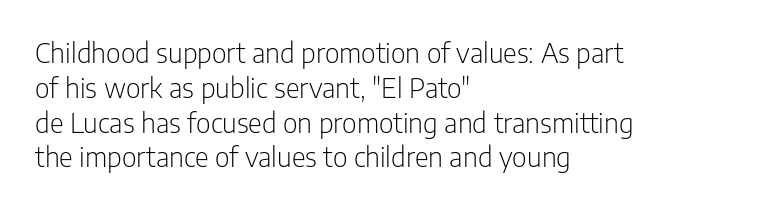
Q: Is the text bold? A: No.
Q: Is the text italic (slanted)? A: No, it is upright.
Q: Is the text underlined? A: No.
Q: How is the paragraph aligned? A: Left-aligned.
Q: Is the spacing between letters normal or unusually wide? A: Normal.
Q: Is the spacing between lines tight, normal or loose? A: Normal.
